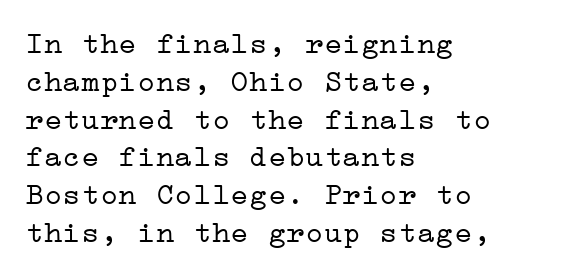
The image shows 31 px light, wide serif type, upright; set left-aligned, line spacing 1.22x, normal letter spacing, not underlined; low stroke contrast and a medium x-height.
